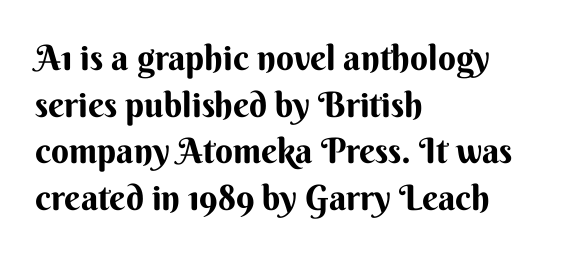
The letters carry no serifs — their stems end cleanly without finishing strokes. You can tell it's not italic because the verticals are truly vertical. A typesetter would call this proportional, since set widths differ per character. The strip under each line holds only bare page. The rows are spaced the way most documents space them. This is heavy type, rendered in bold.
